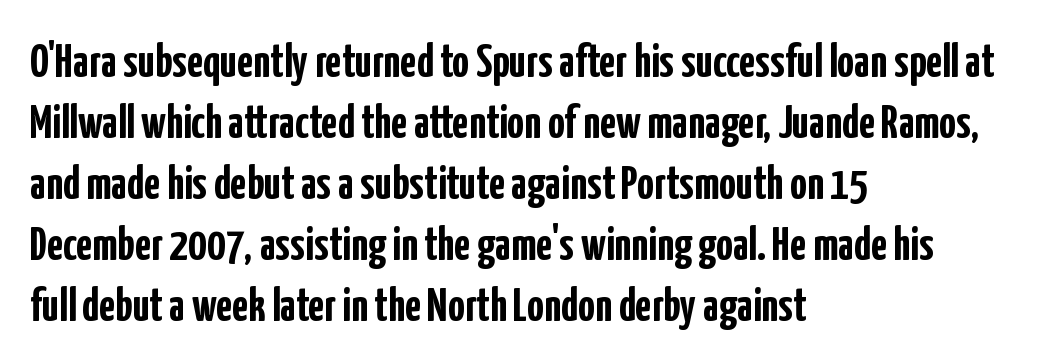
The image shows 47 px semibold, condensed sans-serif type, upright; set left-aligned, normal line spacing (1.3x), normal letter spacing, not underlined; low stroke contrast and a medium x-height.
